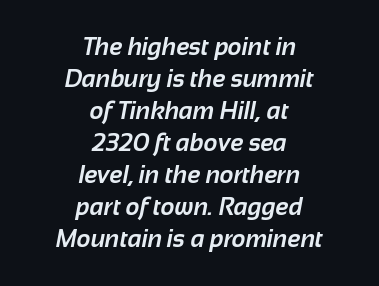
How are the letters spaced? Ordinarily, with no added tracking. The words here are not underlined. On the weight axis this lands at bold, roughly 700. The block of text has a typical density, with ordinary space between rows.
